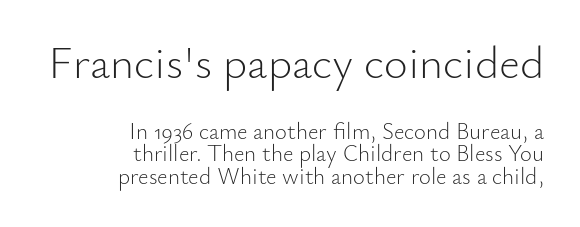
Nope, no serifs anywhere on these letters. Spacing verdict: proportional, widths tailored to each character. Any mark beneath the type? The region is blank. Is there any slant? The stems are plumb.
